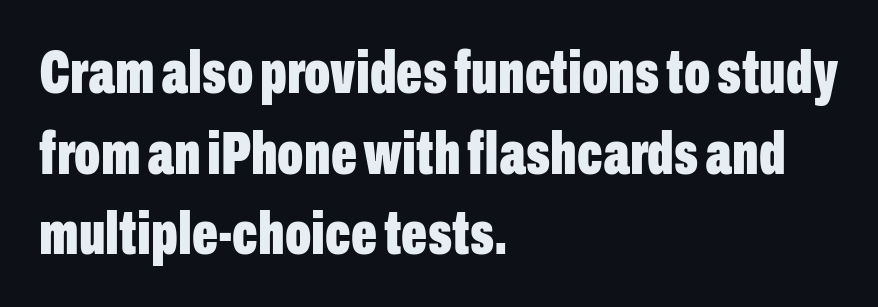
{"serif": "no", "italic": "no", "bold": "yes", "weight": "bold", "width": "condensed", "stroke_contrast": "low", "x_height": "medium", "monospaced": "no", "underline": "no", "align": "left", "line_spacing": "normal", "line_spacing_ratio": 1.32, "letter_spacing": "normal", "letter_spacing_em": 0.0, "glyph_px": 61}
